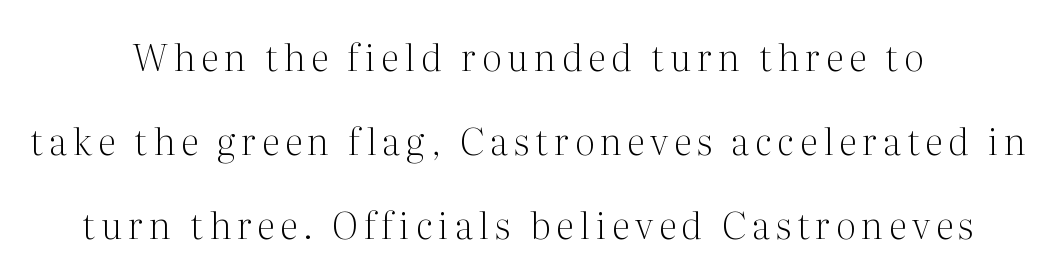
The image shows 37 px light serif type, upright; set centered, loose line spacing (2.27x), not underlined; medium stroke contrast and a medium x-height.
